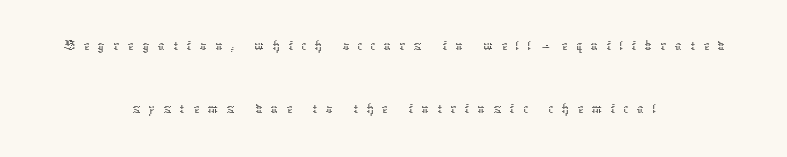
{"italic": "no", "bold": "no", "weight": "thin", "width": "normal", "stroke_contrast": "low", "x_height": "medium", "monospaced": "no", "underline": "no", "align": "center", "line_spacing": "loose", "line_spacing_ratio": 1.97, "letter_spacing": "wide", "letter_spacing_em": 0.27, "glyph_px": 32}
